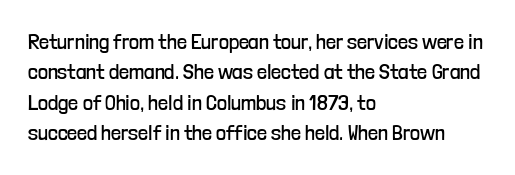
The image shows 22 px text type, upright; set left-aligned, normal line spacing (1.38x), normal letter spacing, not underlined.
